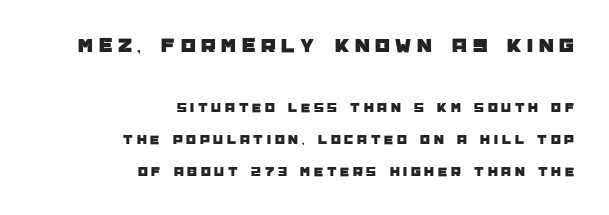
{"italic": "no", "underline": "no", "align": "right", "line_spacing": "loose", "line_spacing_ratio": 2.3, "letter_spacing": "wide", "letter_spacing_em": 0.27, "larger_block": "first", "size_ratio": 1.5, "glyph_px": 21}
